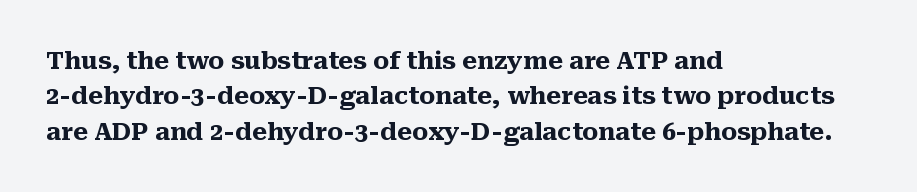
Q: Is the text bold? A: Yes.
Q: Is the text italic (slanted)? A: No, it is upright.
Q: Is the text underlined? A: No.
Q: How is the paragraph aligned? A: Left-aligned.
Q: Is the spacing between letters normal or unusually wide? A: Normal.
Q: Is the spacing between lines tight, normal or loose? A: Normal.
